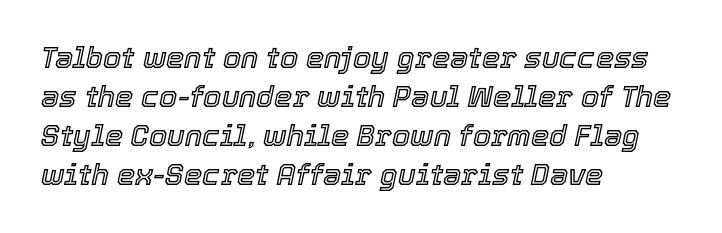
Leading matches the norm, producing a regular column. This is oblique type, the kind used for emphasis or titles. The words here are not underlined. The horizontal fit of the characters is conventional and even. Here the designer chose a conventional face with non-uniform glyph widths. Typeset ragged right — the left edge is the straight one.
